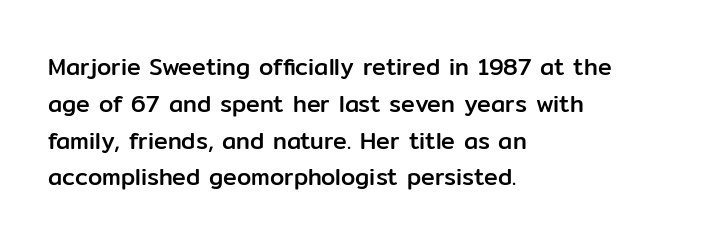
Every character sits straight up, as roman type does. Where is the straight margin? On the left. The rendering uses a moderate line-height, typical for paragraphs. Just letters on the line, the space beneath them empty. Compared with typical body copy, the letter spacing here is the same.
